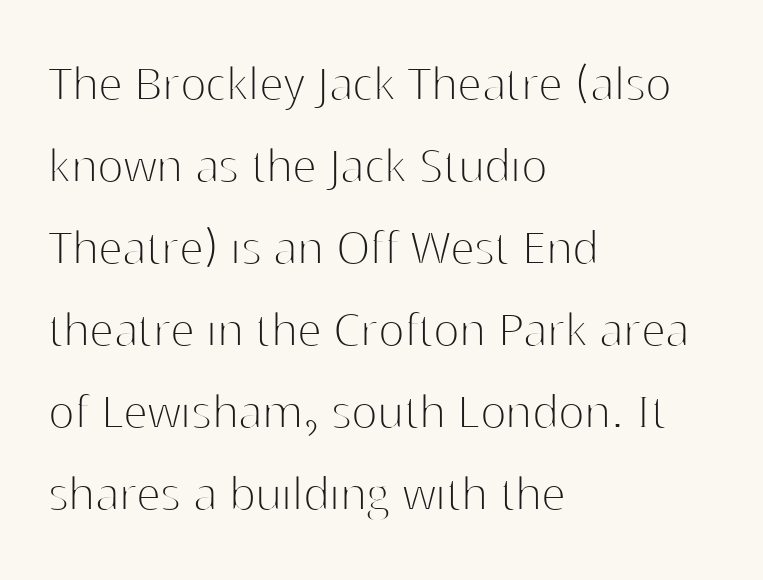
The tracking reads as untouched default to a designer's eye. Varying glyph widths throughout — classic text-font behaviour. The font sits on the lighter half of the weight spectrum, regular included. Font category for this specimen: sans-serif. Is the block centered? No — it sits flush against the left margin.
